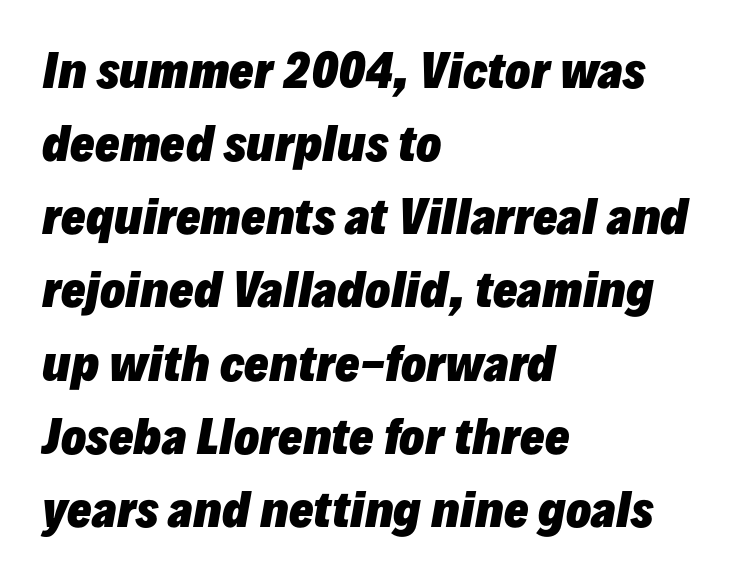
Q: Is the text bold? A: Yes.
Q: Is the text italic (slanted)? A: Yes, it leans right by about 10 degrees.
Q: Is the text underlined? A: No.
Q: How is the paragraph aligned? A: Left-aligned.
Q: Is the spacing between letters normal or unusually wide? A: Normal.
Q: Is the spacing between lines tight, normal or loose? A: Normal.
Q: Width (condensed, normal, or wide)? A: Normal.
Q: Stroke contrast? A: Low.
Q: x-height? A: Medium.
Q: Monospaced? A: No.
